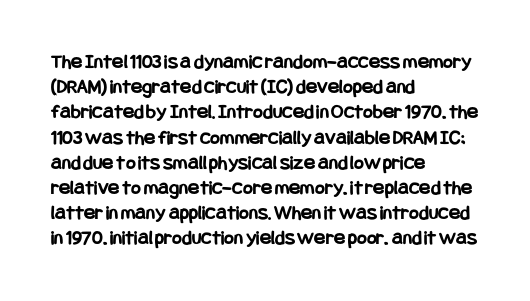
The image shows 21 px bold type, upright; set left-aligned, line spacing 1.2x, normal letter spacing, not underlined.
